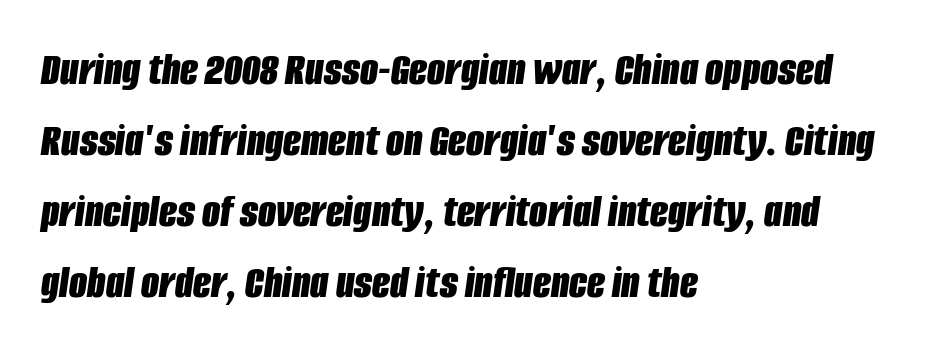
Q: Is the text bold? A: Yes.
Q: Is the text italic (slanted)? A: Yes, it leans right by about 8 degrees.
Q: Is the text underlined? A: No.
Q: How is the paragraph aligned? A: Left-aligned.
Q: Is the spacing between letters normal or unusually wide? A: Normal.
Q: Is the spacing between lines tight, normal or loose? A: Normal.
Q: Width (condensed, normal, or wide)? A: Condensed.
Q: Stroke contrast? A: Low.
Q: x-height? A: Large.
Q: Monospaced? A: No.
